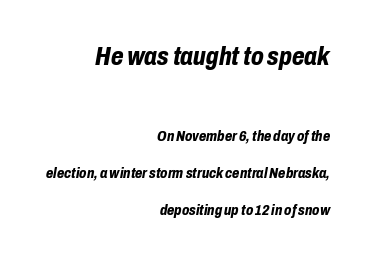
Casual observation: everything's shoved over to the right. Widely set lines give the paragraph a tall, airy silhouette. This is oblique type, the kind used for emphasis or titles. A dark, heavy texture on the line: the type is bold. Type size steps down from the first block to the second. The rendering keeps characters at their native spacing.
